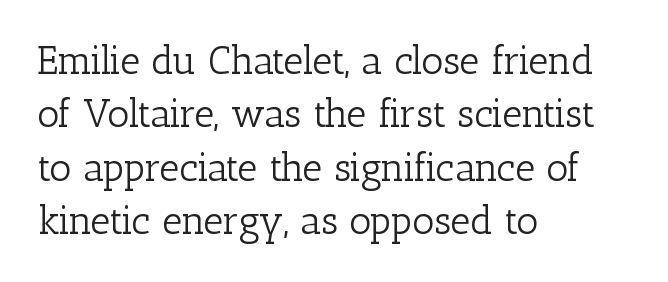
{"serif": "yes", "italic": "no", "bold": "no", "weight": "light", "width": "normal", "stroke_contrast": "low", "x_height": "medium", "monospaced": "no", "underline": "no", "align": "left", "line_spacing": "normal", "line_spacing_ratio": 1.37, "letter_spacing": "normal", "letter_spacing_em": 0.0, "glyph_px": 39}
